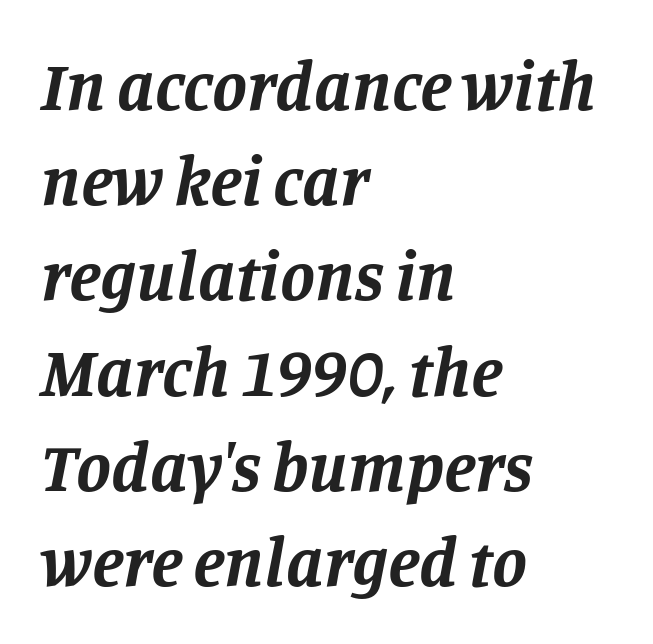
The image shows 70 px bold serif type, italic (leaning right); set left-aligned, normal line spacing (1.36x), normal letter spacing, not underlined; low stroke contrast and a large x-height.
